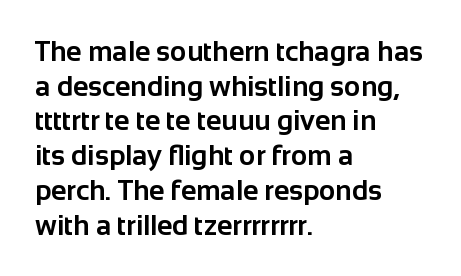
{"serif": "no", "italic": "no", "bold": "yes", "weight": "bold", "width": "normal", "stroke_contrast": "low", "x_height": "medium", "monospaced": "no", "underline": "no", "align": "left", "line_spacing_ratio": 1.24, "letter_spacing": "normal", "letter_spacing_em": 0.0, "glyph_px": 28}
